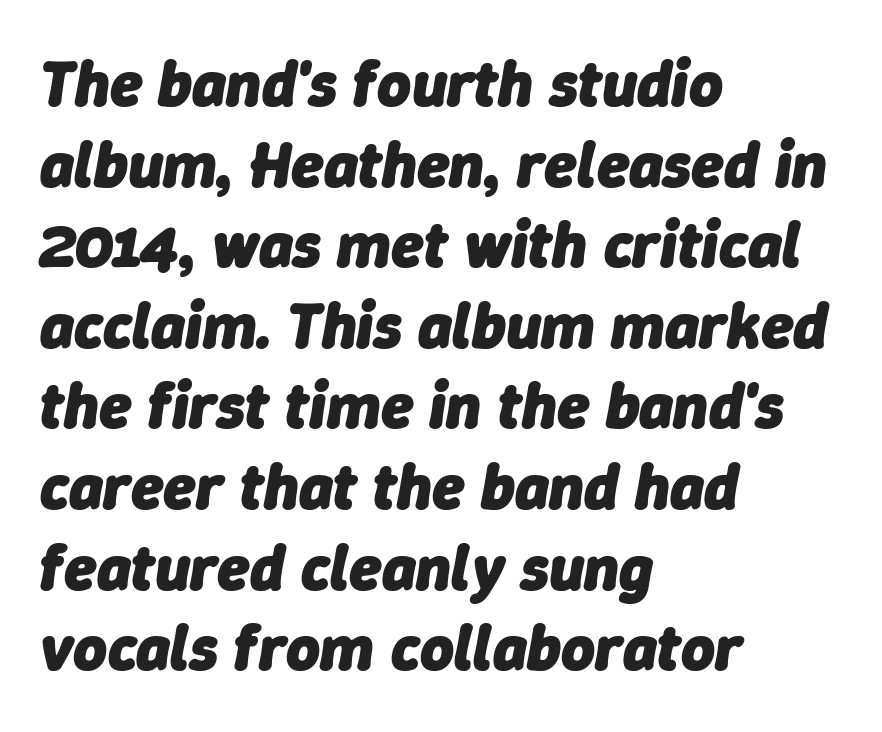
Each row of text sits above clean, open space. A typesetter would call this proportional, since set widths differ per character. The text carries the slant typical of an italic or oblique font. The ragged edge is on the right, which tells us the setting is flush left. Does the weight exceed regular? Yes, all the way to bold. Compared with typical body copy, the letter spacing here is the same.
